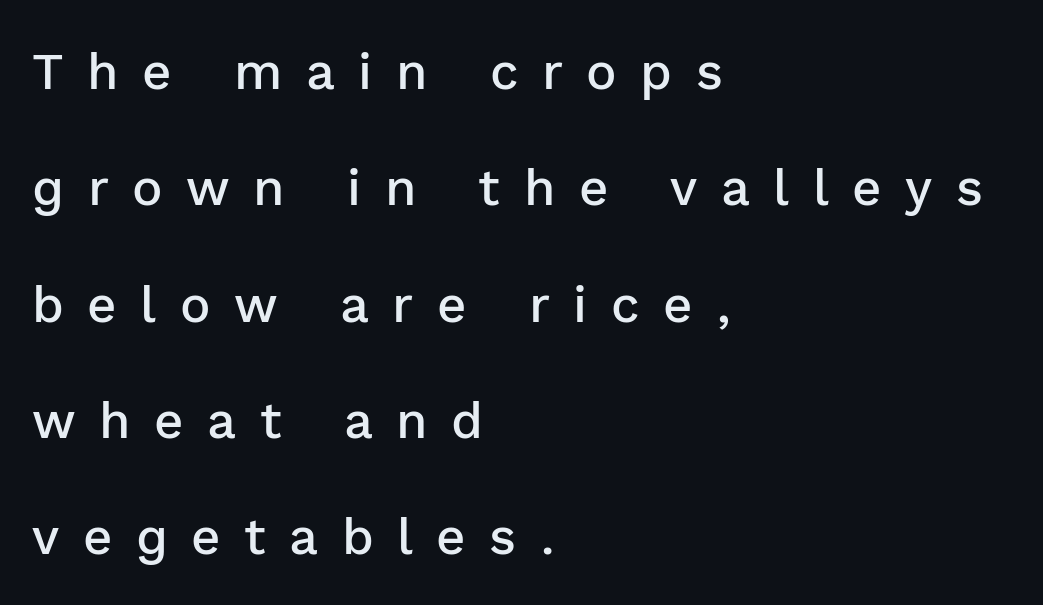
{"serif": "no", "italic": "no", "bold": "semi", "weight": "semibold", "width": "normal", "stroke_contrast": "low", "x_height": "medium", "monospaced": "no", "underline": "no", "align": "left", "line_spacing": "loose", "line_spacing_ratio": 2.28, "letter_spacing": "wide", "letter_spacing_em": 0.46, "glyph_px": 51}
